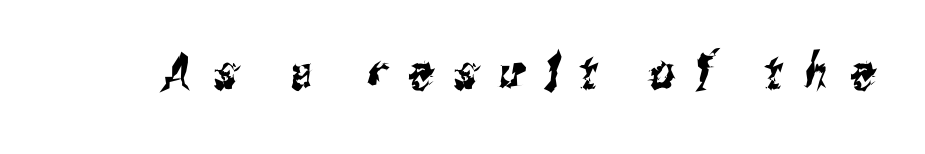
Any mark beneath the type? The region is blank. Classification — sans serif. Between one letter and the next there's a generous, obvious gap. Proportional: the letters do not fall into vertical columns.
